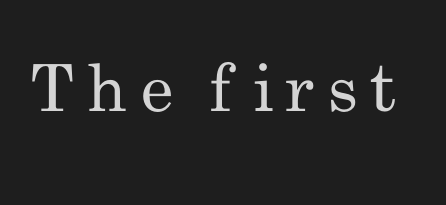
Q: Is the text bold? A: No.
Q: Is the text italic (slanted)? A: No, it is upright.
Q: Is the typeface a serif or a sans-serif typeface? A: Sans-serif.
Q: Is the text underlined? A: No.
Q: Is the spacing between letters normal or unusually wide? A: Unusually wide.
Q: Width (condensed, normal, or wide)? A: Condensed.
Q: Stroke contrast? A: Low.
Q: x-height? A: Small.
Q: Monospaced? A: No.
